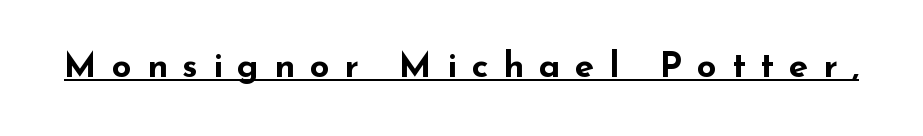
On the weight axis this lands at bold, roughly 700. Tracking here is generous; glyphs stand well apart from one another. The words here are underlined. These lines are rendered in a variable-pitch font.
